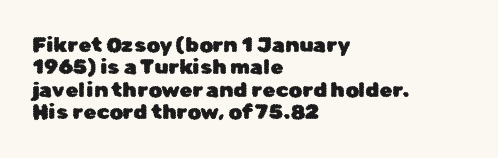
{"italic": "no", "underline": "no", "align": "left", "line_spacing": "tight", "line_spacing_ratio": 1.07, "letter_spacing": "normal", "letter_spacing_em": 0.0, "glyph_px": 21}
